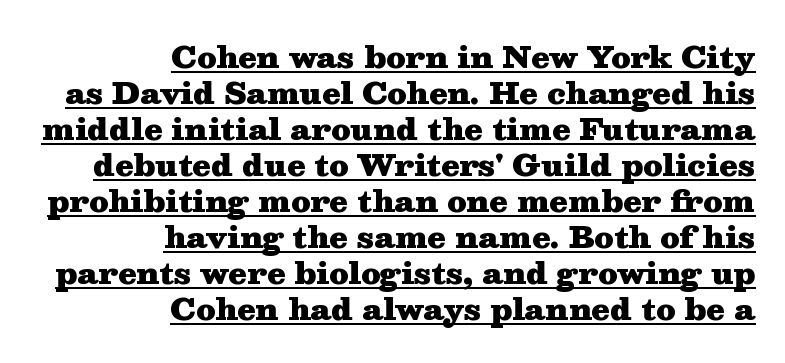
Q: Is the text bold? A: Yes.
Q: Is the text italic (slanted)? A: No, it is upright.
Q: Is the typeface a serif or a sans-serif typeface? A: Serif.
Q: Is the text underlined? A: Yes.
Q: How is the paragraph aligned? A: Right-aligned.
Q: Is the spacing between letters normal or unusually wide? A: Normal.
Q: Width (condensed, normal, or wide)? A: Wide.
Q: Stroke contrast? A: Medium.
Q: x-height? A: Medium.
Q: Monospaced? A: No.
